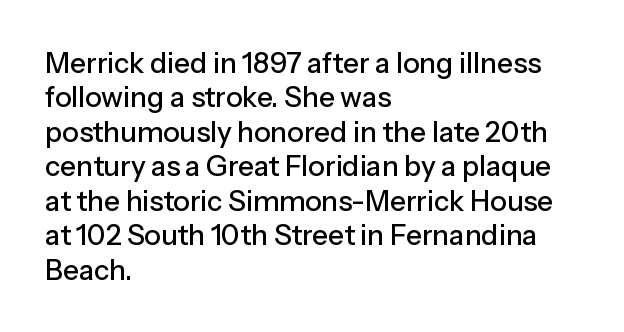
Compared with typical body copy, the letter spacing here is the same. The rendering shows plain stroke endings on the letterforms — a sans-serif design. You could not count columns in this text — the font is proportionally spaced. The compositor pushed each line to the left boundary. Upright lettering throughout. Quick note: underline off.
